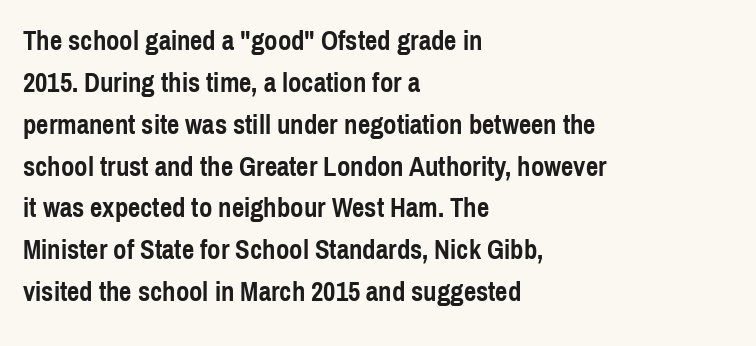
{"italic": "no", "bold": "yes", "underline": "no", "align": "left", "line_spacing": "normal", "line_spacing_ratio": 1.55, "letter_spacing": "normal", "letter_spacing_em": 0.0, "glyph_px": 27}
